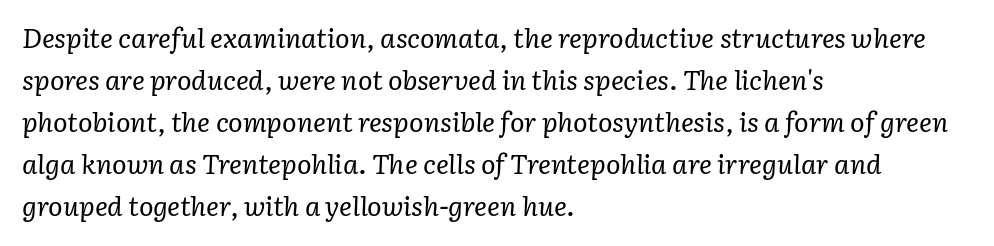
Q: Is the text bold? A: No.
Q: Is the text italic (slanted)? A: Yes, it leans right by about 3 degrees.
Q: Is the text underlined? A: No.
Q: How is the paragraph aligned? A: Left-aligned.
Q: Is the spacing between letters normal or unusually wide? A: Normal.
Q: Is the spacing between lines tight, normal or loose? A: Normal.
